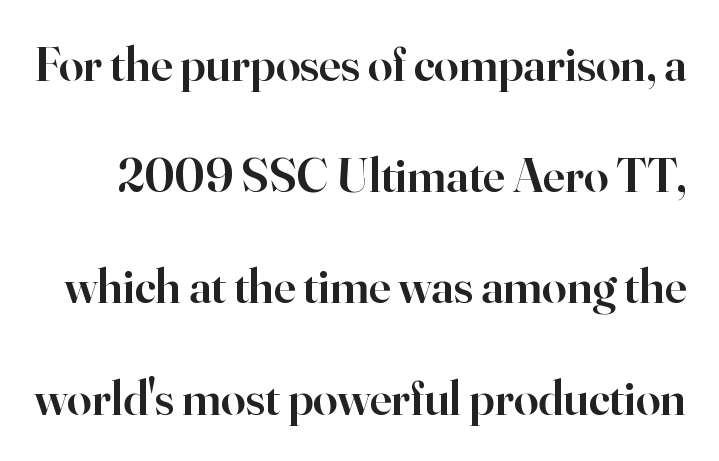
{"serif": "yes", "italic": "no", "bold": "semi", "weight": "semibold", "width": "normal", "stroke_contrast": "high", "x_height": "small", "monospaced": "no", "underline": "no", "line_spacing": "loose", "line_spacing_ratio": 2.27, "letter_spacing": "normal", "letter_spacing_em": 0.0, "glyph_px": 49}
